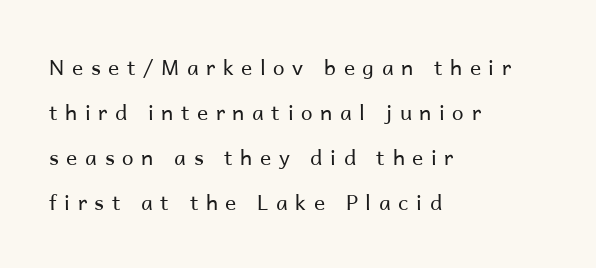
{"italic": "no", "bold": "no", "underline": "no", "align": "left", "line_spacing": "loose", "line_spacing_ratio": 2.14, "letter_spacing": "wide", "letter_spacing_em": 0.36, "glyph_px": 21}
